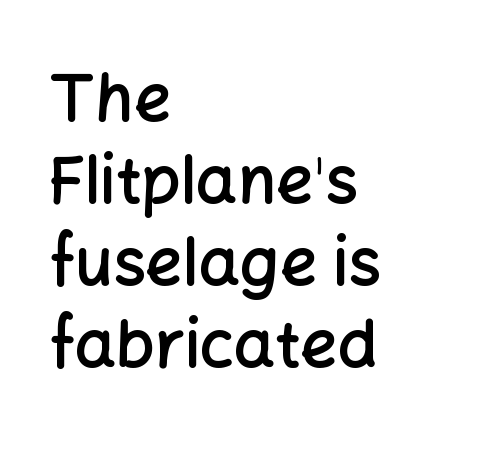
{"serif": "no", "italic": "no", "bold": "semi", "weight": "semibold", "width": "normal", "stroke_contrast": "low", "x_height": "medium", "monospaced": "no", "underline": "no", "align": "left", "line_spacing": "normal", "line_spacing_ratio": 1.26, "letter_spacing": "normal", "letter_spacing_em": 0.0, "glyph_px": 65}
